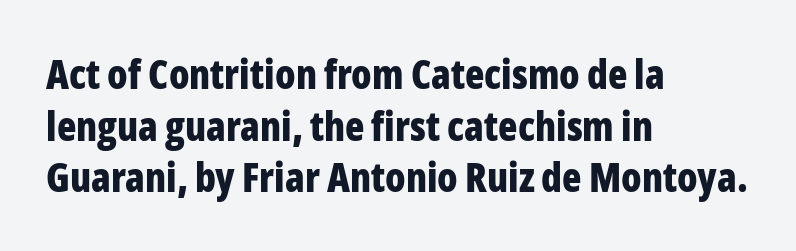
The image shows 40 px bold, condensed sans-serif type, upright; set left-aligned, normal line spacing (1.29x), normal letter spacing, not underlined; low stroke contrast and a medium x-height.
